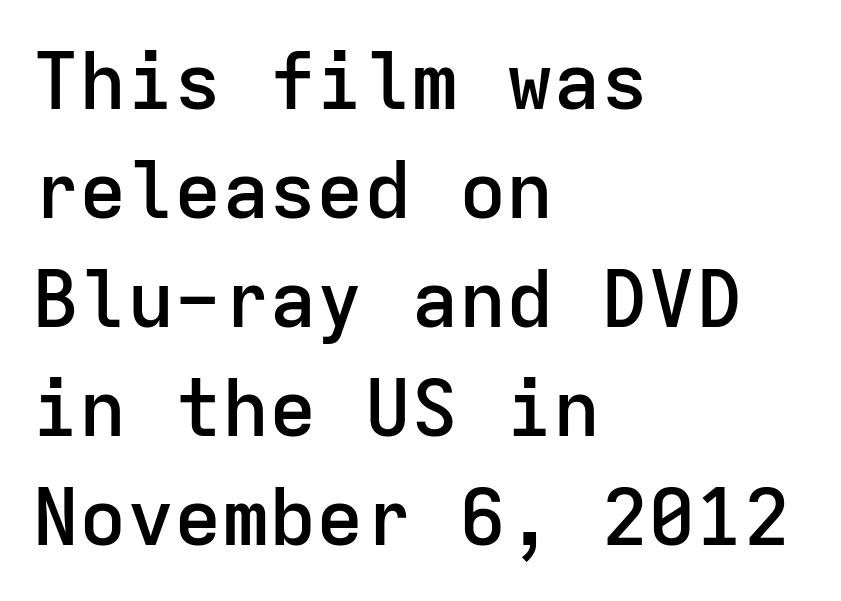
{"serif": "no", "italic": "no", "bold": "semi", "weight": "semibold", "width": "normal", "stroke_contrast": "low", "x_height": "medium", "monospaced": "yes", "underline": "no", "align": "left", "line_spacing": "normal", "line_spacing_ratio": 1.38, "letter_spacing": "normal", "letter_spacing_em": 0.0, "glyph_px": 79}
